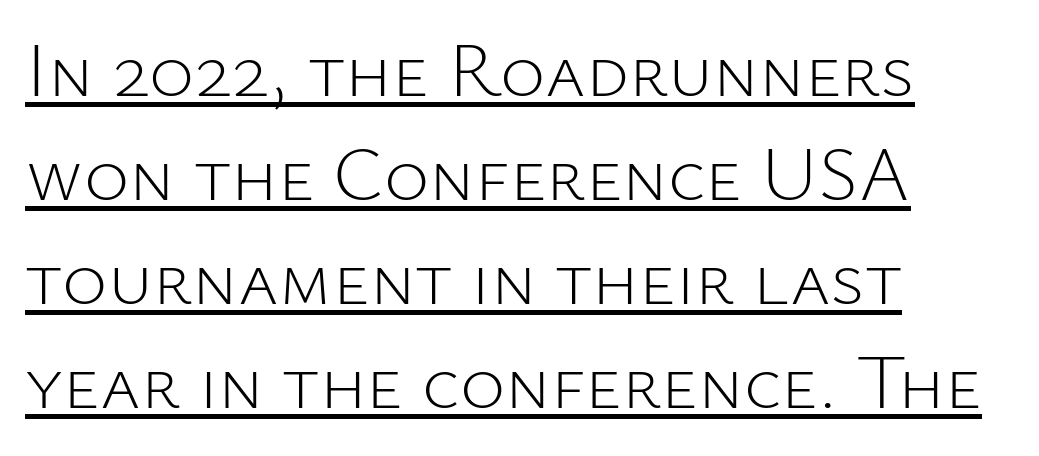
Q: Is the text bold? A: No.
Q: Is the text italic (slanted)? A: No, it is upright.
Q: Is the typeface a serif or a sans-serif typeface? A: Sans-serif.
Q: Is the text underlined? A: Yes.
Q: How is the paragraph aligned? A: Left-aligned.
Q: Is the spacing between letters normal or unusually wide? A: Normal.
Q: Is the spacing between lines tight, normal or loose? A: Normal.
Q: Width (condensed, normal, or wide)? A: Normal.
Q: Stroke contrast? A: Low.
Q: x-height? A: Medium.
Q: Monospaced? A: No.
